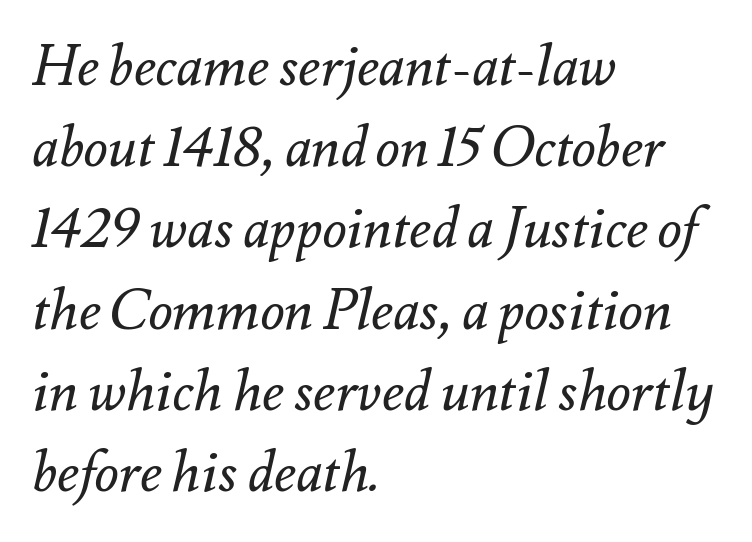
The image shows 56 px regular-weight type, italic (leaning right); set left-aligned, normal line spacing (1.45x), normal letter spacing, not underlined; medium stroke contrast and a small x-height.
